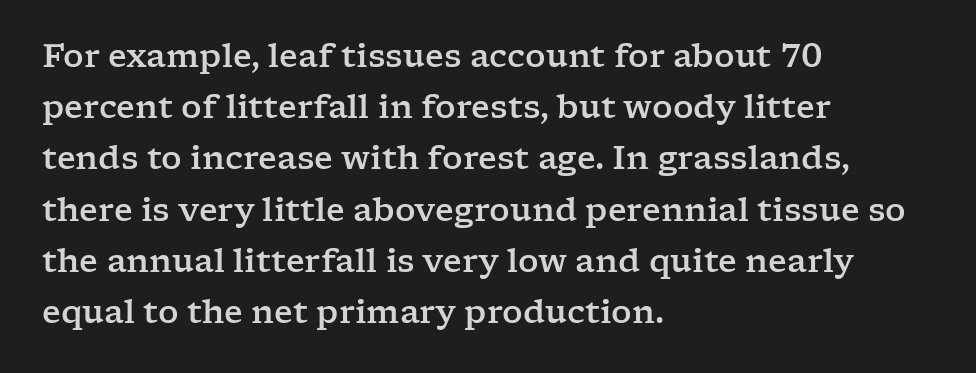
{"serif": "yes", "italic": "no", "width": "wide", "stroke_contrast": "low", "x_height": "medium", "monospaced": "no", "underline": "no", "align": "left", "line_spacing": "normal", "line_spacing_ratio": 1.6, "letter_spacing": "normal", "letter_spacing_em": 0.0, "glyph_px": 32}
